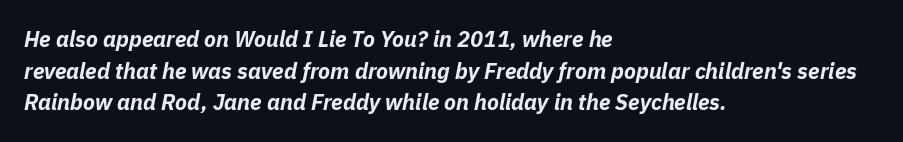
{"italic": "yes", "lean": "right", "slant_degrees": 11, "bold": "yes", "underline": "no", "align": "left", "line_spacing": "normal", "line_spacing_ratio": 1.44, "letter_spacing": "normal", "letter_spacing_em": 0.0, "glyph_px": 22}
